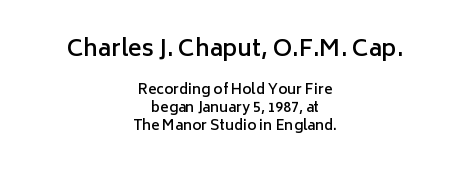
Q: Is the text bold? A: Semi-bold.
Q: Is the text italic (slanted)? A: No, it is upright.
Q: Is the text underlined? A: No.
Q: How is the paragraph aligned? A: Centered.
Q: Is the spacing between letters normal or unusually wide? A: Normal.
Q: Is the spacing between lines tight, normal or loose? A: Normal.
Q: Which block of text is set in a larger size, the first (top) or the second (bottom)? A: The first (top) one.
